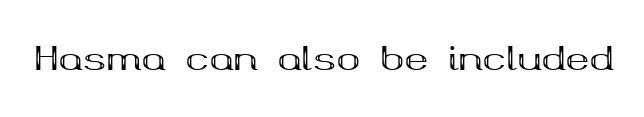
Q: Is the text bold? A: Yes.
Q: Is the text italic (slanted)? A: No, it is upright.
Q: Is the typeface a serif or a sans-serif typeface? A: Serif.
Q: Is the text underlined? A: No.
Q: Is the spacing between letters normal or unusually wide? A: Normal.
Q: Width (condensed, normal, or wide)? A: Wide.
Q: Stroke contrast? A: Medium.
Q: x-height? A: Medium.
Q: Monospaced? A: No.
